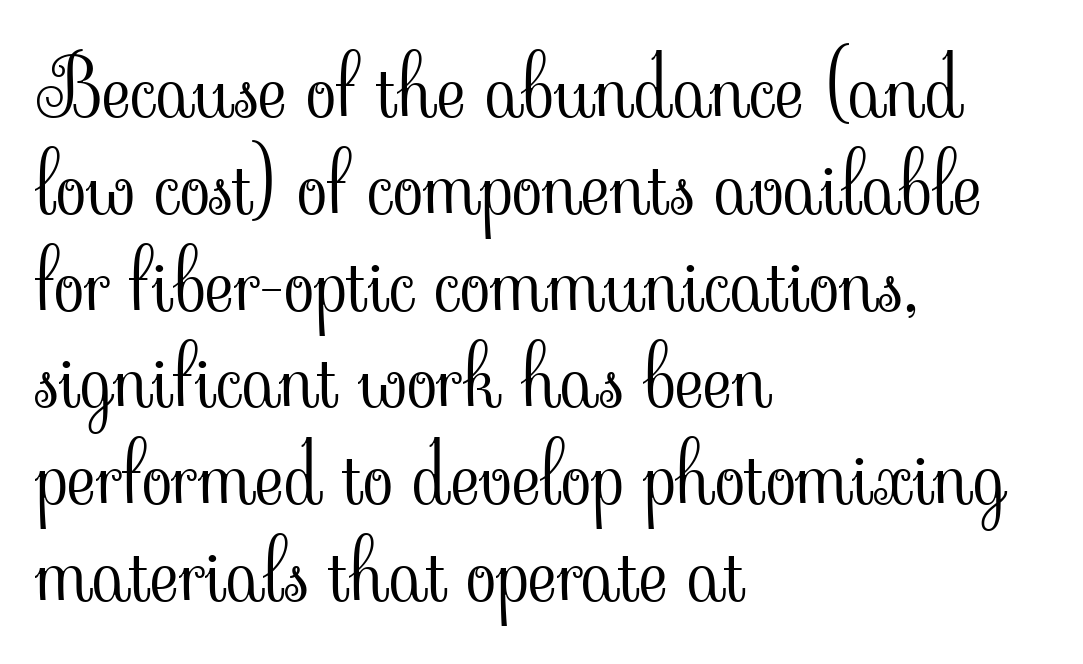
{"serif": "yes", "italic": "no", "bold": "no", "weight": "light", "width": "normal", "stroke_contrast": "low", "x_height": "small", "monospaced": "no", "underline": "no", "align": "left", "line_spacing_ratio": 1.21, "letter_spacing": "normal", "letter_spacing_em": 0.0, "glyph_px": 80}
